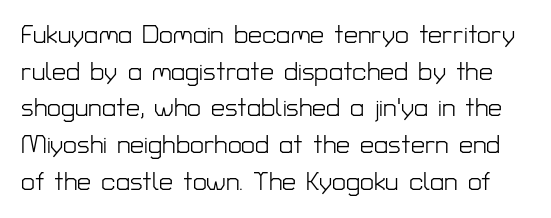
{"italic": "no", "bold": "no", "underline": "no", "line_spacing": "normal", "line_spacing_ratio": 1.47, "letter_spacing": "normal", "letter_spacing_em": 0.0, "glyph_px": 25}
